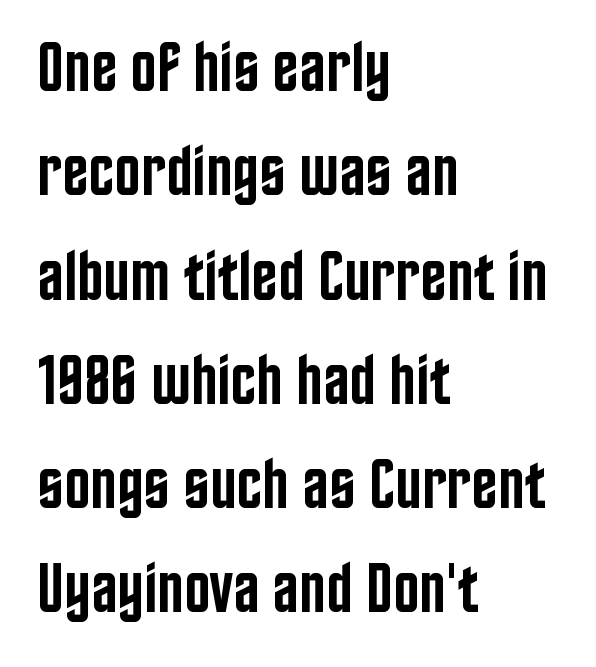
{"serif": "no", "italic": "no", "bold": "semi", "weight": "semibold", "width": "condensed", "stroke_contrast": "low", "x_height": "large", "monospaced": "no", "underline": "no", "align": "left", "line_spacing": "normal", "line_spacing_ratio": 1.49, "letter_spacing": "normal", "letter_spacing_em": 0.0, "glyph_px": 70}
